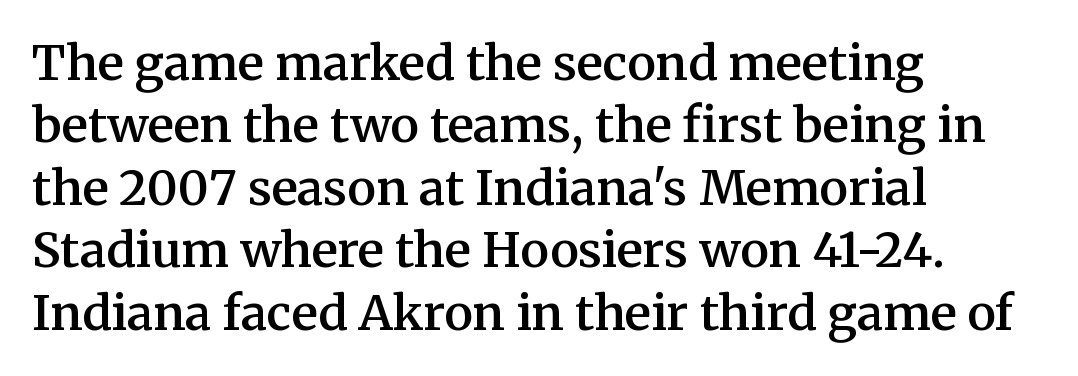
Moderately thickened strokes mark this as semibold type. This sample uses plain, unmodified letter spacing. This sample keeps an unexceptional amount of space between lines. Do the characters align in a grid? No, the font is proportional.
